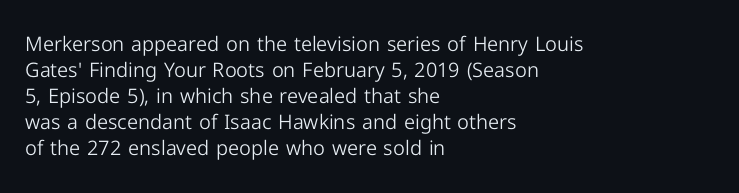
{"italic": "no", "bold": "no", "underline": "no", "align": "left", "line_spacing": "normal", "line_spacing_ratio": 1.3, "letter_spacing": "normal", "letter_spacing_em": 0.0, "glyph_px": 20}
